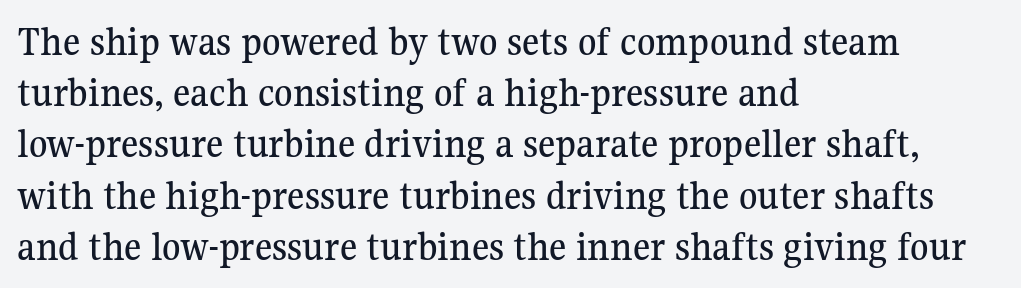
The image shows 42 px serif type, upright; set left-aligned, line spacing 1.22x, normal letter spacing, not underlined; medium stroke contrast and a medium x-height.
